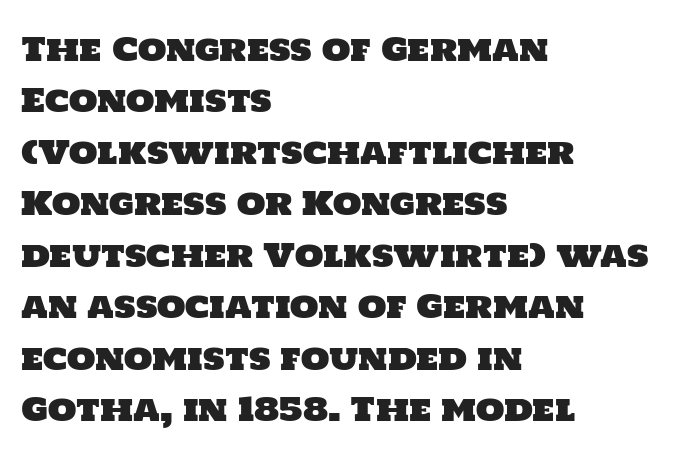
Here the glyphs are tracked normally, forming tight word shapes. The rendering uses a moderate line-height, typical for paragraphs. Unmarked baselines from the first word to the last. Every row of glyphs begins at an identical x-position on the left. The face used here is a sans, in the tradition of grotesques and geometrics.
